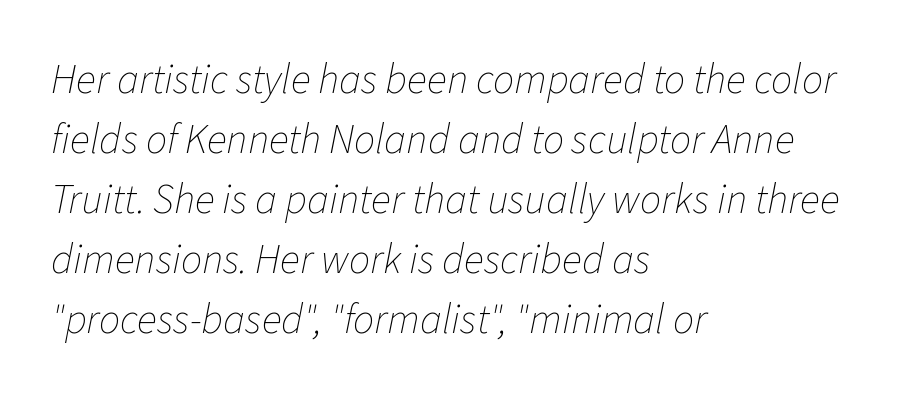
Do the characters align in a grid? No, the font is proportional. Line beginnings align vertically; line endings do not. Underline: absent. A typesetter would mark this as italic. Nobody touched the tracking dial on this one.
